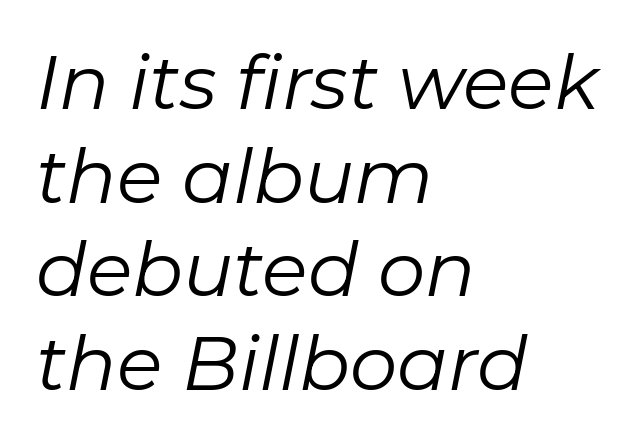
{"italic": "yes", "lean": "right", "slant_degrees": 11, "bold": "no", "weight": "regular", "width": "normal", "stroke_contrast": "low", "x_height": "medium", "monospaced": "no", "underline": "no", "align": "left", "line_spacing": "normal", "line_spacing_ratio": 1.25, "letter_spacing": "normal", "letter_spacing_em": 0.0, "glyph_px": 75}
